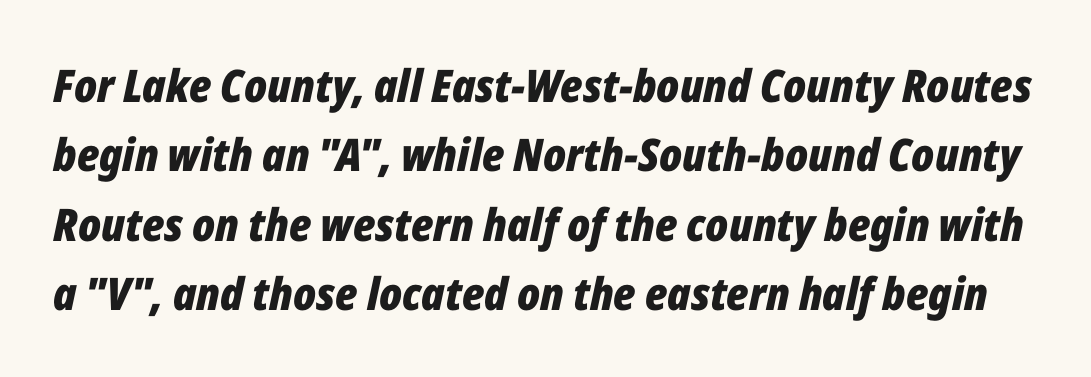
{"italic": "yes", "lean": "right", "slant_degrees": 12, "bold": "yes", "weight": "bold", "width": "condensed", "stroke_contrast": "low", "x_height": "medium", "monospaced": "no", "underline": "no", "line_spacing": "normal", "line_spacing_ratio": 1.54, "letter_spacing": "normal", "letter_spacing_em": 0.0, "glyph_px": 45}
